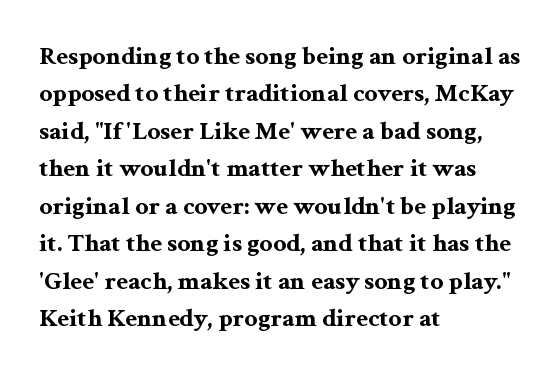
When letters stand straight like this, we call the style roman or upright. A clean baseline with only descenders dipping below it. Horizontally, the lines are justified to the leading edge only. Is there much room between lines? A standard amount, neither cramped nor airy.
